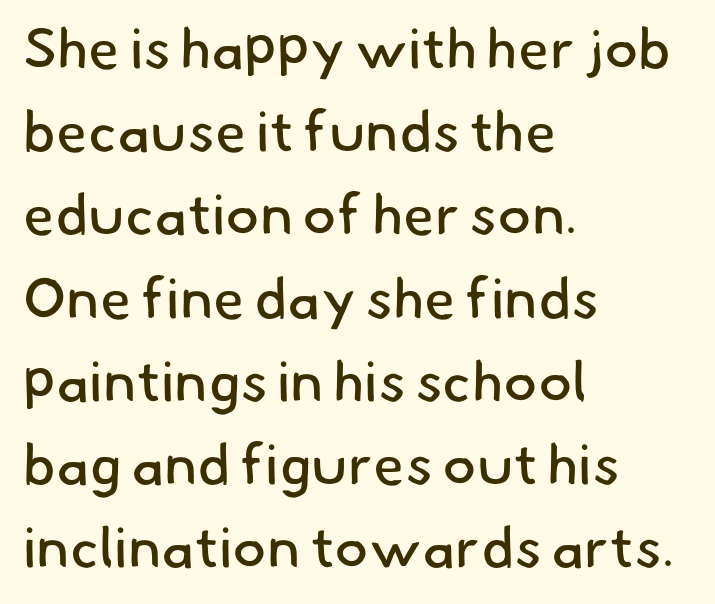
The image shows 57 px regular-weight sans-serif type; set left-aligned, normal line spacing (1.46x), normal letter spacing, not underlined; low stroke contrast and a small x-height.
